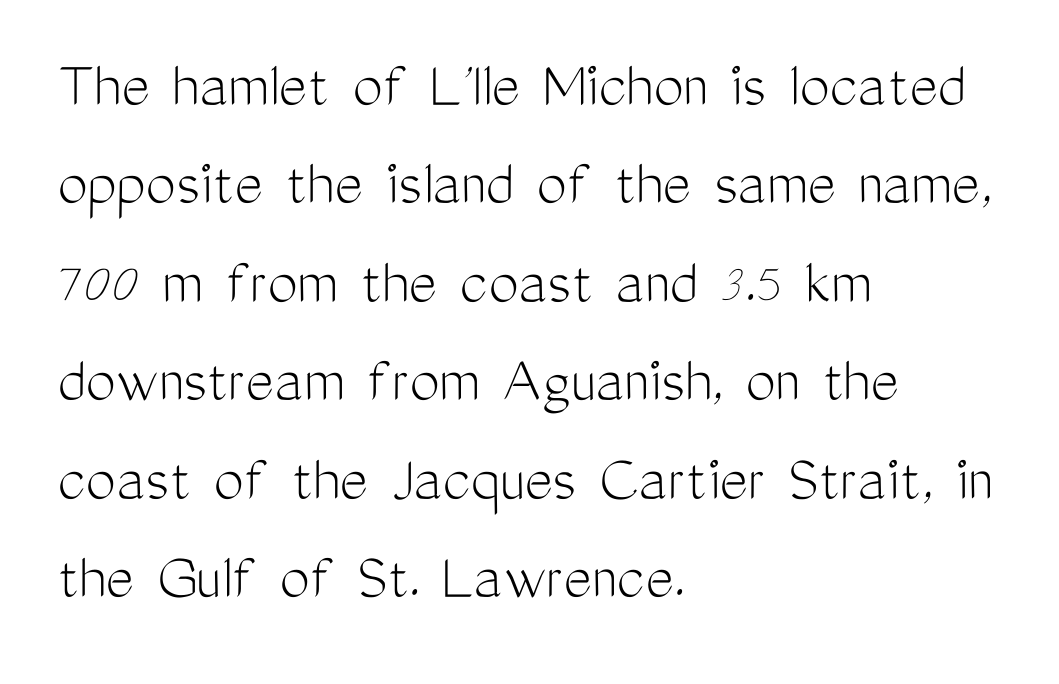
Posture: straight, roman, zero tilt. The letters advance in unequal steps, a hallmark of proportional type. Nothing unusual about the tracking: characters are spaced as the font intends. Think standard paragraph weight, or any step lighter than that. Underlining? Definitely not there. Each line starts at the same left margin while the right side varies.
